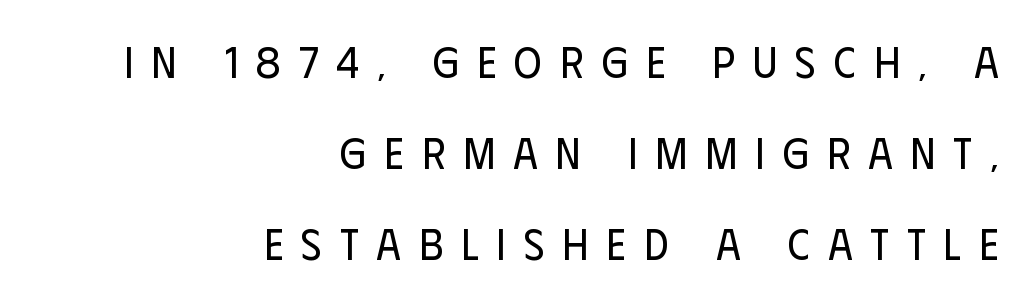
Q: Is the text bold? A: No.
Q: Is the text italic (slanted)? A: No, it is upright.
Q: Is the typeface a serif or a sans-serif typeface? A: Sans-serif.
Q: Is the text underlined? A: No.
Q: How is the paragraph aligned? A: Right-aligned.
Q: Is the spacing between letters normal or unusually wide? A: Unusually wide.
Q: Is the spacing between lines tight, normal or loose? A: Loose.
Q: Width (condensed, normal, or wide)? A: Condensed.
Q: Stroke contrast? A: Low.
Q: x-height? A: Large.
Q: Monospaced? A: No.
